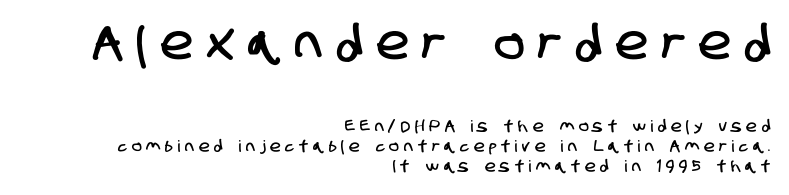
Compared with a flush-left layout, this one pins lines to the opposite, right side. Look at the tracking — it's clearly loosened, letters drifting apart. The letters advance in unequal steps, a hallmark of proportional type. Look at the bottom of the vertical strokes: they stop flat, with no serifs. Descender tails drop into unmarked territory. Compare the two chunks: the upper has the greater cap height.
